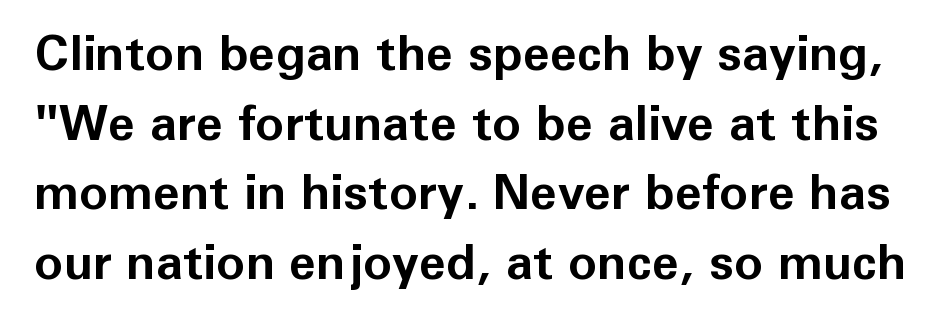
{"serif": "no", "italic": "no", "bold": "yes", "weight": "bold", "width": "normal", "stroke_contrast": "low", "x_height": "medium", "monospaced": "no", "underline": "no", "line_spacing": "normal", "line_spacing_ratio": 1.42, "letter_spacing": "normal", "letter_spacing_em": 0.0, "glyph_px": 49}
